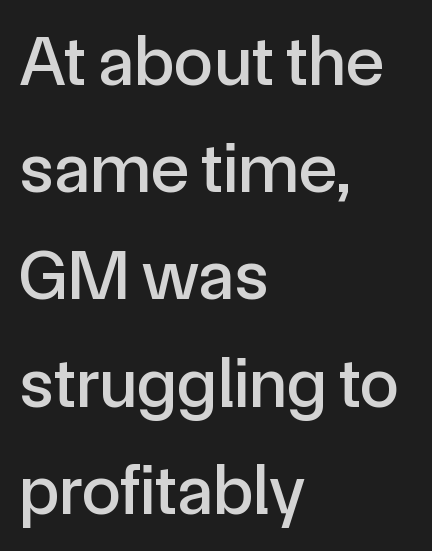
The image shows 71 px sans-serif type, upright; set left-aligned, normal line spacing (1.51x), normal letter spacing, not underlined; a medium x-height.
